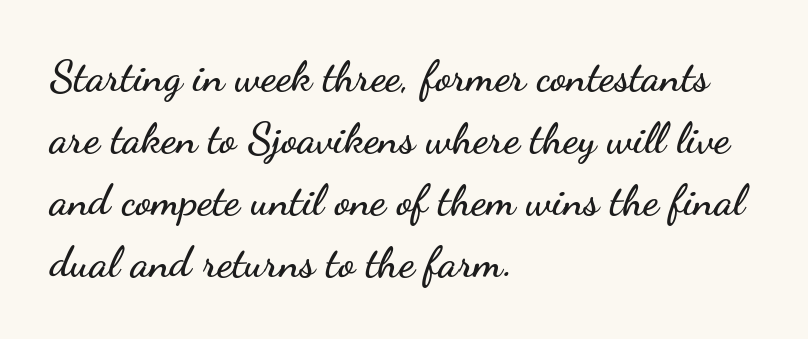
{"serif": "no", "width": "wide", "stroke_contrast": "low", "x_height": "small", "monospaced": "no", "underline": "no", "align": "left", "line_spacing": "normal", "line_spacing_ratio": 1.44, "letter_spacing": "normal", "letter_spacing_em": 0.0, "glyph_px": 43}
